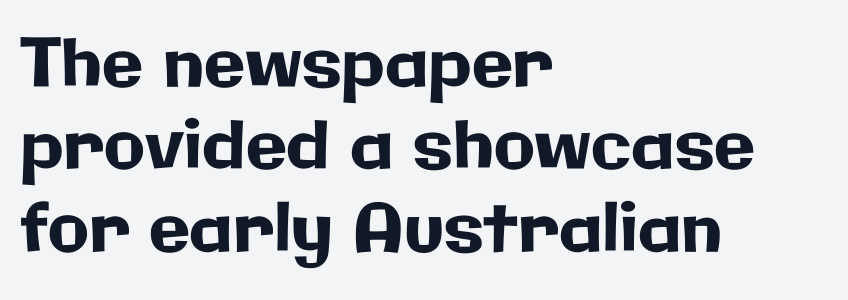
{"serif": "no", "italic": "no", "width": "normal", "stroke_contrast": "low", "x_height": "medium", "monospaced": "no", "underline": "no", "align": "left", "line_spacing_ratio": 1.23, "letter_spacing": "normal", "letter_spacing_em": 0.0, "glyph_px": 67}
